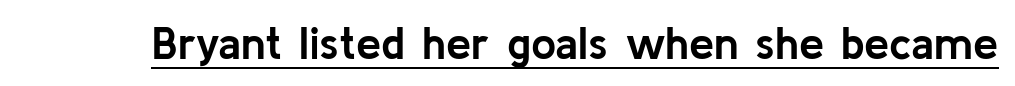
Q: Is the text bold? A: Yes.
Q: Is the text italic (slanted)? A: No, it is upright.
Q: Is the typeface a serif or a sans-serif typeface? A: Sans-serif.
Q: Is the text underlined? A: Yes.
Q: Is the spacing between letters normal or unusually wide? A: Normal.
Q: Width (condensed, normal, or wide)? A: Normal.
Q: Stroke contrast? A: Low.
Q: x-height? A: Medium.
Q: Monospaced? A: No.
